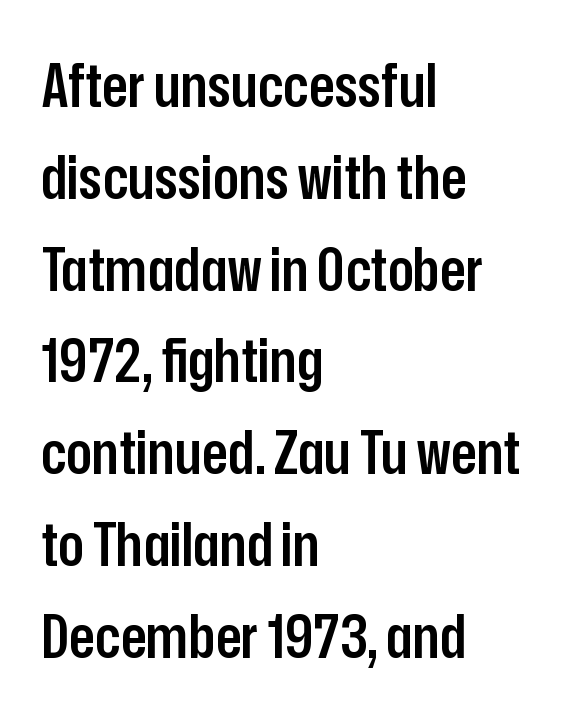
Nothing unusual about the tracking: characters are spaced as the font intends. Notice the strokes are somewhat thickened but not fully heavy: this is a semibold. Grotesque or geometric, the face here clearly has no serifs. The letters advance in unequal steps, a hallmark of proportional type. Descenders are the only things crossing below the line.
